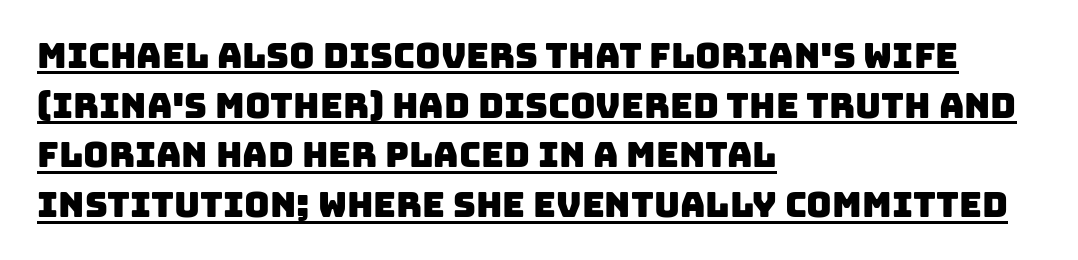
Q: Is the typeface a serif or a sans-serif typeface? A: Sans-serif.
Q: Is the text underlined? A: Yes.
Q: How is the paragraph aligned? A: Left-aligned.
Q: Is the spacing between letters normal or unusually wide? A: Normal.
Q: Is the spacing between lines tight, normal or loose? A: Normal.
Q: Width (condensed, normal, or wide)? A: Normal.
Q: Stroke contrast? A: Low.
Q: x-height? A: Large.
Q: Monospaced? A: No.
